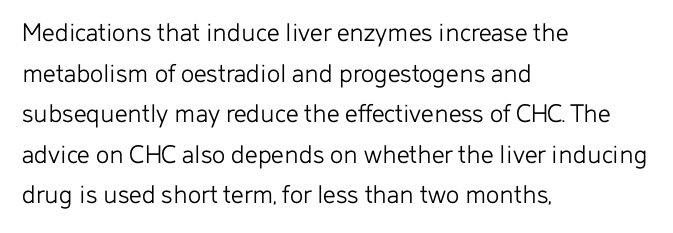
Q: Is the text bold? A: No.
Q: Is the text italic (slanted)? A: No, it is upright.
Q: Is the typeface a serif or a sans-serif typeface? A: Sans-serif.
Q: Is the text underlined? A: No.
Q: How is the paragraph aligned? A: Left-aligned.
Q: Is the spacing between letters normal or unusually wide? A: Normal.
Q: Is the spacing between lines tight, normal or loose? A: Normal.
Q: Width (condensed, normal, or wide)? A: Normal.
Q: Stroke contrast? A: Low.
Q: x-height? A: Medium.
Q: Monospaced? A: No.
